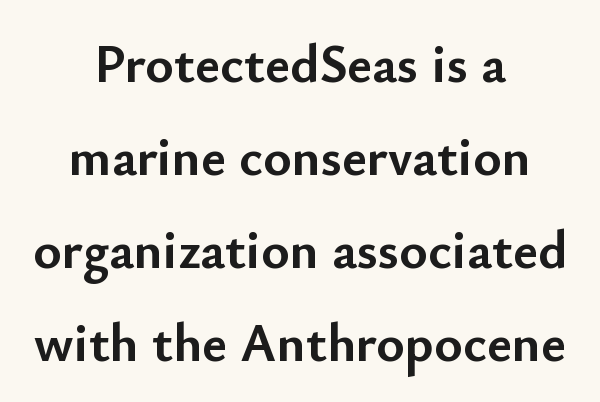
The image shows 54 px semibold sans-serif type, upright; set centered, line spacing 1.72x, normal letter spacing, not underlined; low stroke contrast and a small x-height.
